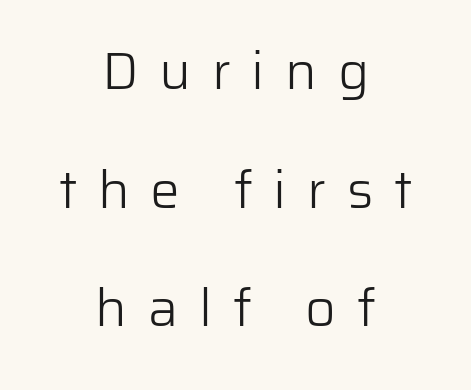
{"serif": "no", "italic": "no", "bold": "no", "weight": "light", "width": "normal", "stroke_contrast": "low", "x_height": "medium", "monospaced": "no", "underline": "no", "align": "center", "line_spacing": "loose", "line_spacing_ratio": 2.24, "letter_spacing": "wide", "letter_spacing_em": 0.39, "glyph_px": 53}
